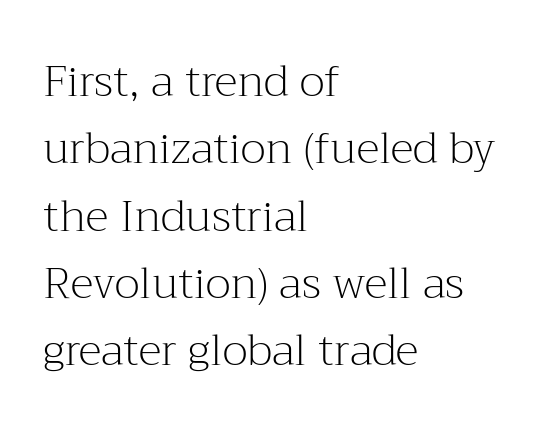
Q: Is the text bold? A: No.
Q: Is the text italic (slanted)? A: No, it is upright.
Q: Is the typeface a serif or a sans-serif typeface? A: Serif.
Q: Is the text underlined? A: No.
Q: How is the paragraph aligned? A: Left-aligned.
Q: Is the spacing between letters normal or unusually wide? A: Normal.
Q: Is the spacing between lines tight, normal or loose? A: Normal.
Q: Width (condensed, normal, or wide)? A: Normal.
Q: Stroke contrast? A: Medium.
Q: x-height? A: Medium.
Q: Monospaced? A: No.
